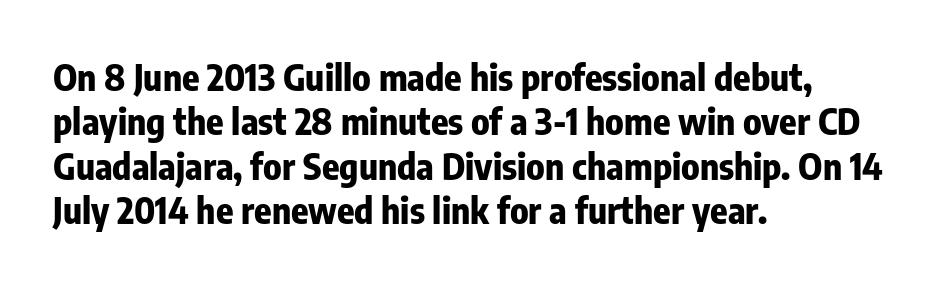
Q: Is the text bold? A: Yes.
Q: Is the text italic (slanted)? A: No, it is upright.
Q: Is the typeface a serif or a sans-serif typeface? A: Sans-serif.
Q: Is the text underlined? A: No.
Q: How is the paragraph aligned? A: Left-aligned.
Q: Is the spacing between letters normal or unusually wide? A: Normal.
Q: Width (condensed, normal, or wide)? A: Condensed.
Q: Stroke contrast? A: Low.
Q: x-height? A: Medium.
Q: Monospaced? A: No.
